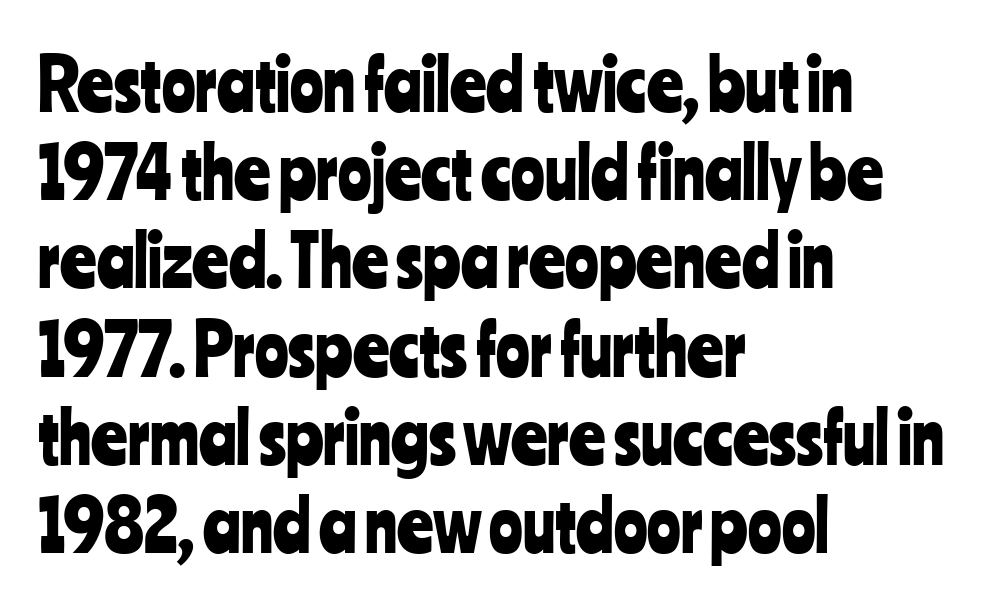
The image shows 70 px condensed sans-serif type, upright; set left-aligned, normal line spacing (1.26x), normal letter spacing, not underlined; low stroke contrast and a medium x-height.
